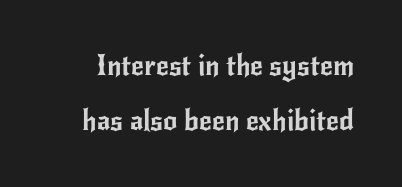
The image shows 28 px sans-serif type, upright; set loose line spacing (1.98x), normal letter spacing, not underlined; low stroke contrast and a small x-height.
